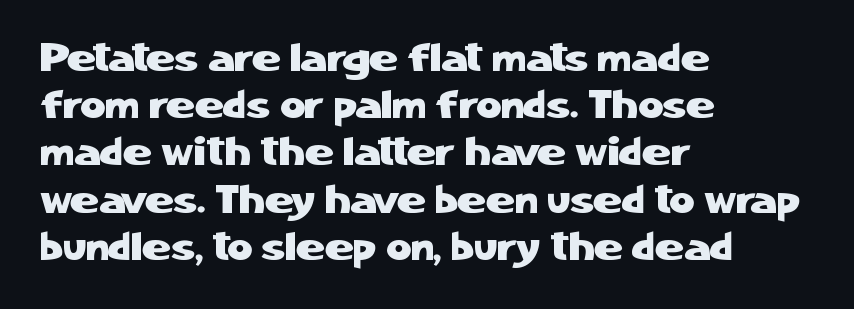
The image shows 39 px sans-serif type, upright; set left-aligned, line spacing 1.21x, normal letter spacing, not underlined; low stroke contrast and a medium x-height.
